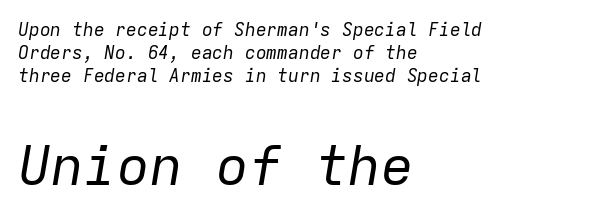
The image shows 55 px regular-weight type, italic (leaning right), monospaced; set left-aligned, normal line spacing (1.27x), normal letter spacing, not underlined; the second (bottom) block is 3.06x larger; low stroke contrast and a medium x-height.
